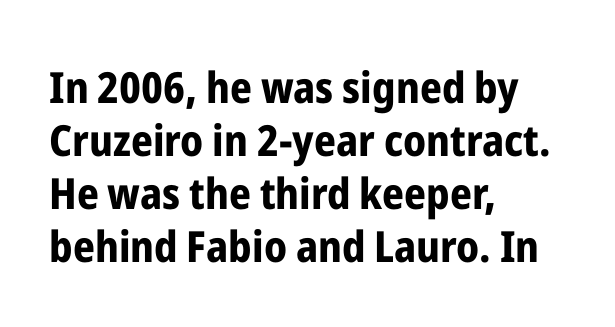
{"serif": "no", "italic": "no", "bold": "yes", "weight": "bold", "width": "condensed", "stroke_contrast": "low", "x_height": "medium", "monospaced": "no", "underline": "no", "align": "left", "line_spacing_ratio": 1.23, "letter_spacing": "normal", "letter_spacing_em": 0.0, "glyph_px": 43}
